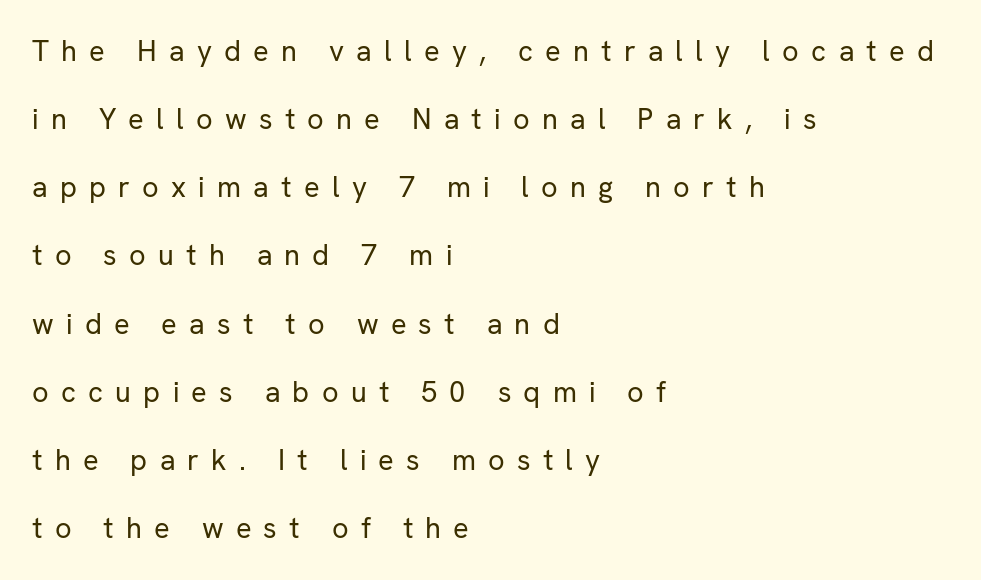
Q: Is the text bold? A: No.
Q: Is the text italic (slanted)? A: No, it is upright.
Q: Is the typeface a serif or a sans-serif typeface? A: Sans-serif.
Q: Is the text underlined? A: No.
Q: How is the paragraph aligned? A: Left-aligned.
Q: Is the spacing between letters normal or unusually wide? A: Unusually wide.
Q: Is the spacing between lines tight, normal or loose? A: Loose.
Q: Width (condensed, normal, or wide)? A: Normal.
Q: Stroke contrast? A: Low.
Q: x-height? A: Medium.
Q: Monospaced? A: No.
